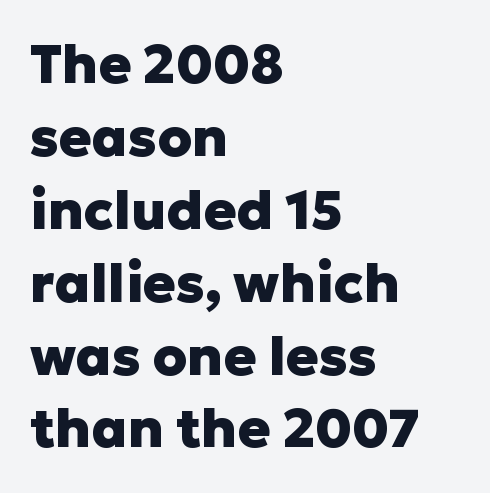
Q: Is the text bold? A: Yes.
Q: Is the text italic (slanted)? A: No, it is upright.
Q: Is the typeface a serif or a sans-serif typeface? A: Sans-serif.
Q: Is the text underlined? A: No.
Q: How is the paragraph aligned? A: Left-aligned.
Q: Is the spacing between letters normal or unusually wide? A: Normal.
Q: Is the spacing between lines tight, normal or loose? A: Normal.
Q: Width (condensed, normal, or wide)? A: Normal.
Q: Stroke contrast? A: Low.
Q: x-height? A: Medium.
Q: Monospaced? A: No.
